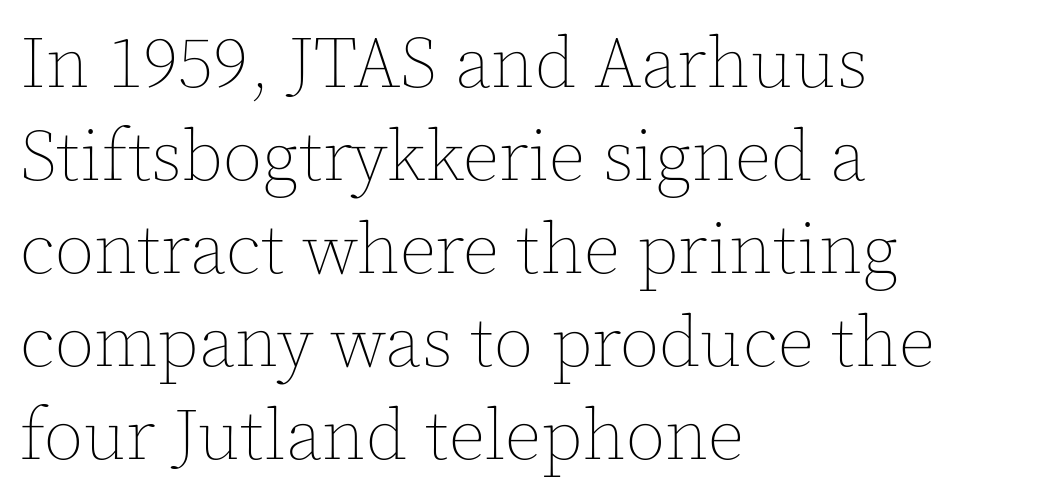
Q: Is the text bold? A: No.
Q: Is the text italic (slanted)? A: No, it is upright.
Q: Is the text underlined? A: No.
Q: How is the paragraph aligned? A: Left-aligned.
Q: Is the spacing between letters normal or unusually wide? A: Normal.
Q: Is the spacing between lines tight, normal or loose? A: Normal.
Q: Width (condensed, normal, or wide)? A: Normal.
Q: x-height? A: Medium.
Q: Monospaced? A: No.
